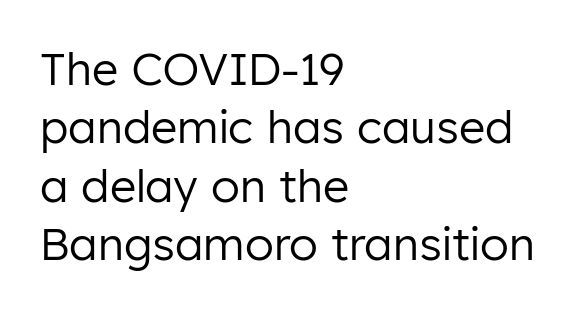
Q: Is the text bold? A: No.
Q: Is the text italic (slanted)? A: No, it is upright.
Q: Is the typeface a serif or a sans-serif typeface? A: Sans-serif.
Q: Is the text underlined? A: No.
Q: How is the paragraph aligned? A: Left-aligned.
Q: Is the spacing between letters normal or unusually wide? A: Normal.
Q: Is the spacing between lines tight, normal or loose? A: Normal.
Q: Width (condensed, normal, or wide)? A: Normal.
Q: Stroke contrast? A: Low.
Q: x-height? A: Medium.
Q: Monospaced? A: No.
